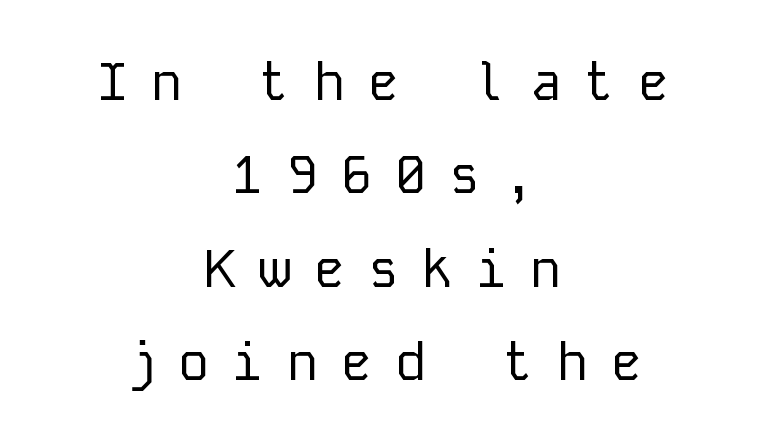
The image shows 53 px regular-weight sans-serif type, upright, monospaced; set centered, line spacing 1.76x, unusually wide letter spacing (+0.42 em), not underlined; low stroke contrast and a medium x-height.
